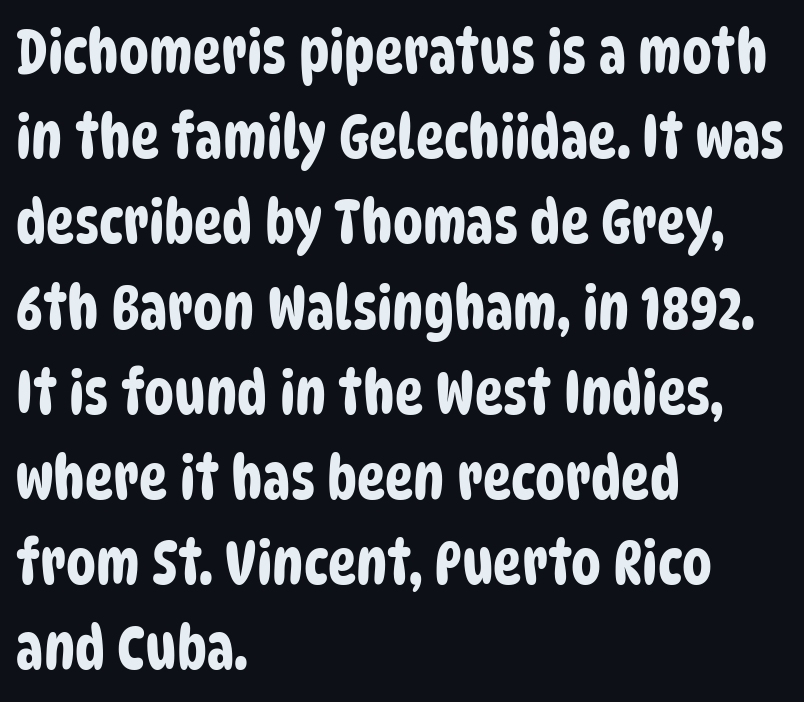
{"serif": "no", "width": "condensed", "stroke_contrast": "low", "x_height": "large", "monospaced": "no", "underline": "no", "align": "left", "line_spacing": "normal", "line_spacing_ratio": 1.42, "letter_spacing": "normal", "letter_spacing_em": 0.0, "glyph_px": 60}
